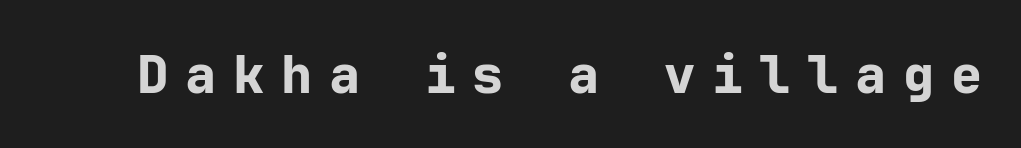
{"serif": "no", "italic": "no", "bold": "yes", "weight": "bold", "width": "normal", "stroke_contrast": "low", "x_height": "medium", "underline": "no", "letter_spacing": "wide", "letter_spacing_em": 0.32, "glyph_px": 52}
